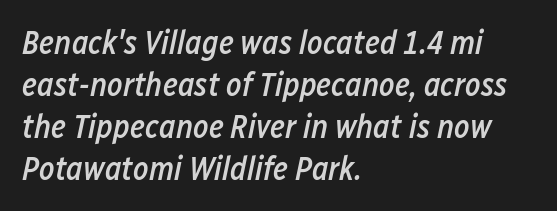
The image shows 33 px semibold, condensed type, italic (leaning right); set left-aligned, normal line spacing (1.27x), normal letter spacing, not underlined; low stroke contrast and a medium x-height.
